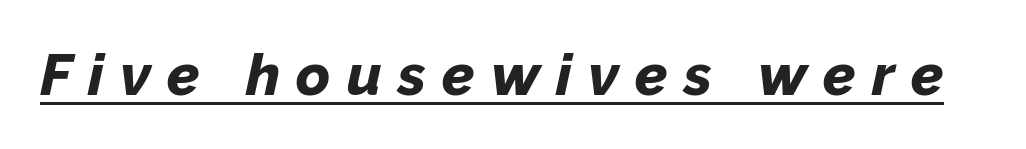
The image shows 58 px bold type, italic (leaning right); set unusually wide letter spacing (+0.28 em), underlined; low stroke contrast and a medium x-height.
